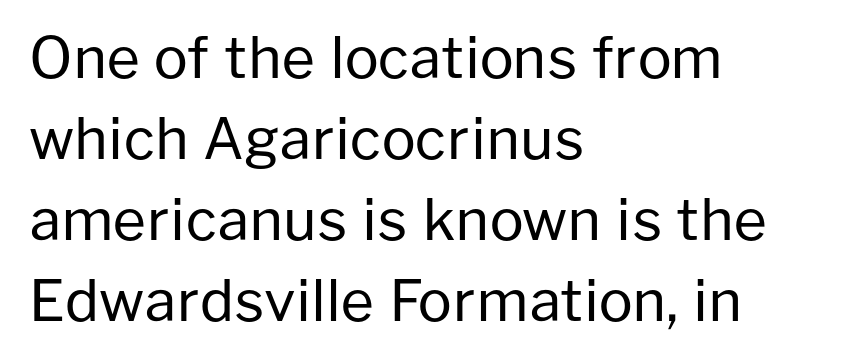
{"serif": "no", "italic": "no", "bold": "no", "weight": "regular", "width": "normal", "stroke_contrast": "low", "x_height": "medium", "monospaced": "no", "underline": "no", "align": "left", "line_spacing": "normal", "line_spacing_ratio": 1.42, "letter_spacing": "normal", "letter_spacing_em": 0.0, "glyph_px": 57}
